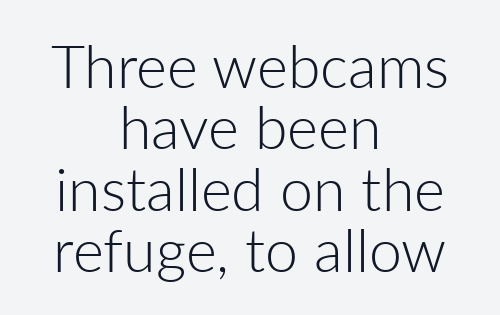
{"serif": "no", "italic": "no", "bold": "no", "weight": "light", "width": "normal", "stroke_contrast": "low", "x_height": "medium", "monospaced": "no", "underline": "no", "align": "center", "line_spacing": "tight", "line_spacing_ratio": 1.04, "letter_spacing": "normal", "letter_spacing_em": 0.0, "glyph_px": 59}
